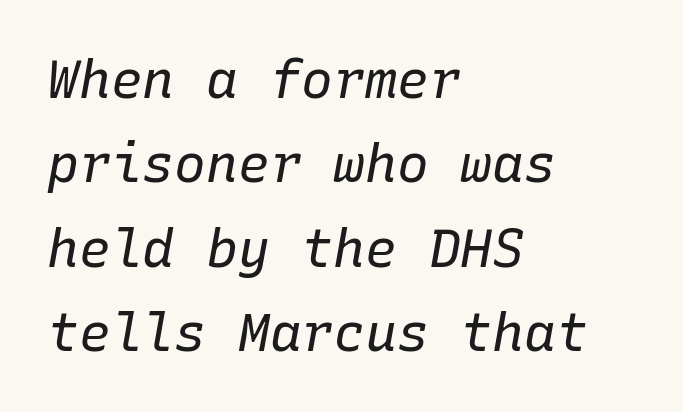
Q: Is the text bold? A: No.
Q: Is the text italic (slanted)? A: Yes, it leans right by about 10 degrees.
Q: Is the text underlined? A: No.
Q: How is the paragraph aligned? A: Left-aligned.
Q: Is the spacing between letters normal or unusually wide? A: Normal.
Q: Is the spacing between lines tight, normal or loose? A: Normal.
Q: Width (condensed, normal, or wide)? A: Normal.
Q: Stroke contrast? A: Low.
Q: x-height? A: Medium.
Q: Monospaced? A: Yes.
